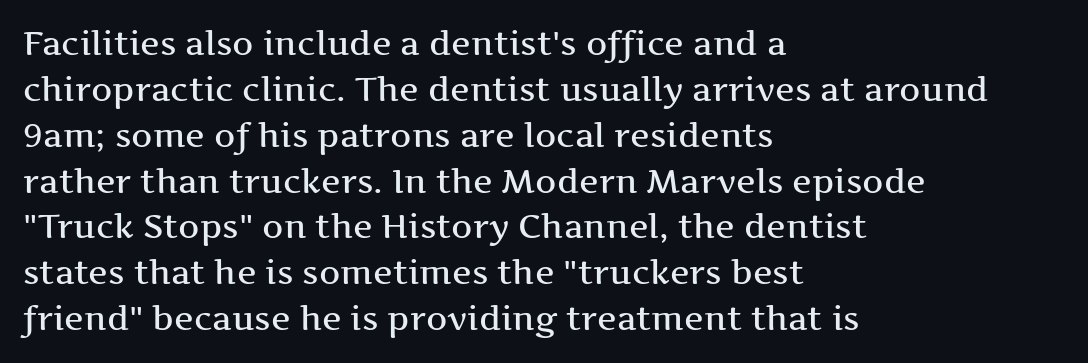
{"serif": "yes", "italic": "no", "width": "wide", "stroke_contrast": "medium", "x_height": "medium", "monospaced": "no", "underline": "no", "align": "left", "line_spacing": "normal", "line_spacing_ratio": 1.39, "letter_spacing": "normal", "letter_spacing_em": 0.0, "glyph_px": 33}
